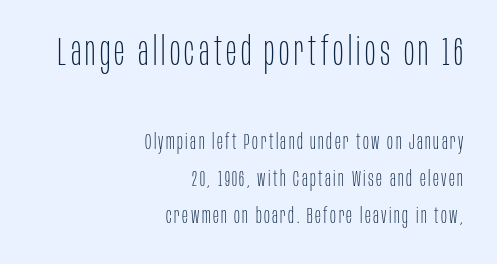
The image shows 39 px thin, condensed sans-serif type, upright; set right-aligned, normal line spacing (1.69x), not underlined; the first (top) block is 1.77x larger; low stroke contrast and a large x-height.
